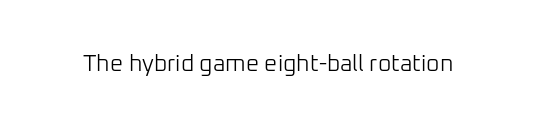
Q: Is the text bold? A: No.
Q: Is the text italic (slanted)? A: No, it is upright.
Q: Is the text underlined? A: No.
Q: Is the spacing between letters normal or unusually wide? A: Normal.
